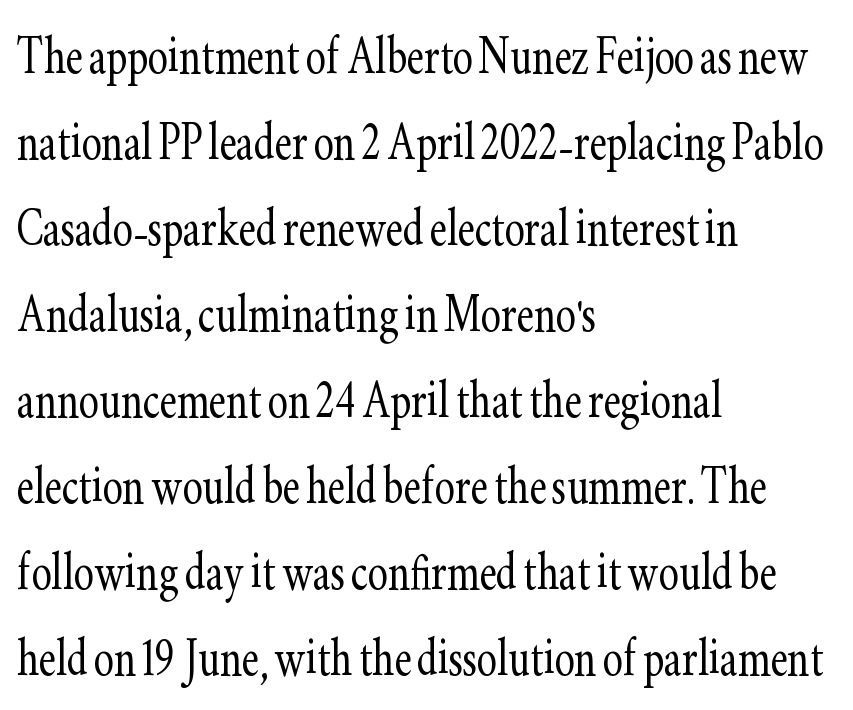
{"serif": "yes", "italic": "no", "bold": "no", "weight": "light", "width": "condensed", "stroke_contrast": "low", "x_height": "small", "monospaced": "no", "underline": "no", "align": "left", "line_spacing": "normal", "line_spacing_ratio": 1.41, "letter_spacing": "normal", "letter_spacing_em": 0.0, "glyph_px": 61}
